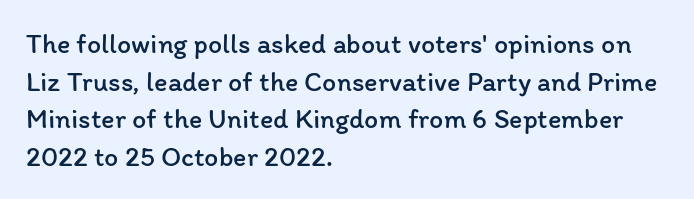
Q: Is the text bold? A: No.
Q: Is the text italic (slanted)? A: No, it is upright.
Q: Is the text underlined? A: No.
Q: How is the paragraph aligned? A: Left-aligned.
Q: Is the spacing between letters normal or unusually wide? A: Normal.
Q: Is the spacing between lines tight, normal or loose? A: Normal.
Q: Width (condensed, normal, or wide)? A: Normal.
Q: Stroke contrast? A: Low.
Q: x-height? A: Medium.
Q: Monospaced? A: No.
